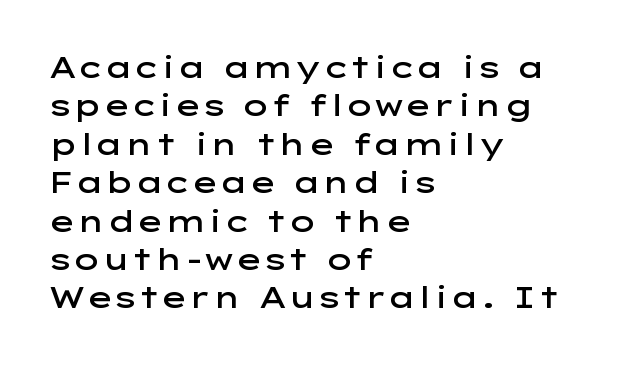
The image shows 30 px semibold, wide sans-serif type, upright; set left-aligned, normal line spacing (1.28x), normal letter spacing, not underlined; low stroke contrast and a medium x-height.
